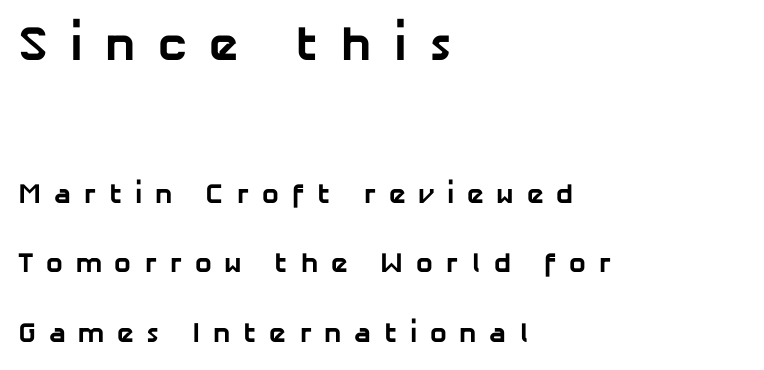
{"serif": "no", "bold": "yes", "weight": "bold", "width": "normal", "stroke_contrast": "low", "x_height": "medium", "monospaced": "no", "underline": "no", "align": "left", "line_spacing": "loose", "line_spacing_ratio": 2.48, "letter_spacing": "wide", "letter_spacing_em": 0.45, "larger_block": "first", "size_ratio": 1.75, "glyph_px": 49}
